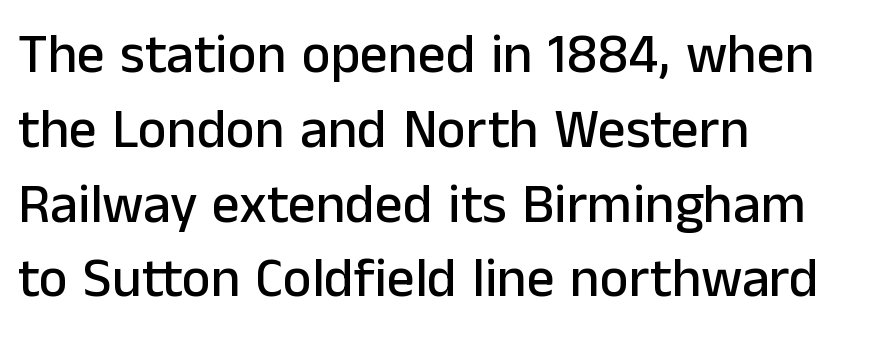
The image shows 55 px sans-serif type, upright; set left-aligned, normal line spacing (1.36x), normal letter spacing, not underlined; low stroke contrast and a medium x-height.
